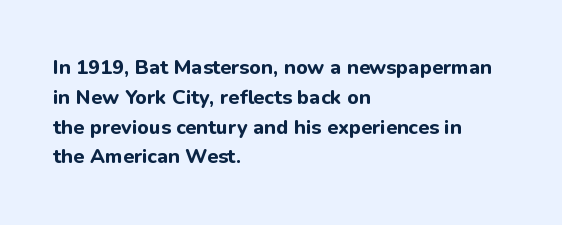
The image shows 20 px bold type, upright; set left-aligned, normal line spacing (1.49x), normal letter spacing, not underlined.
